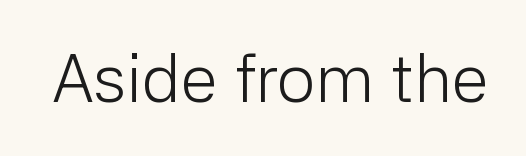
{"serif": "no", "italic": "no", "bold": "no", "weight": "light", "width": "normal", "stroke_contrast": "low", "x_height": "medium", "monospaced": "no", "underline": "no", "letter_spacing": "normal", "letter_spacing_em": 0.0, "glyph_px": 68}
